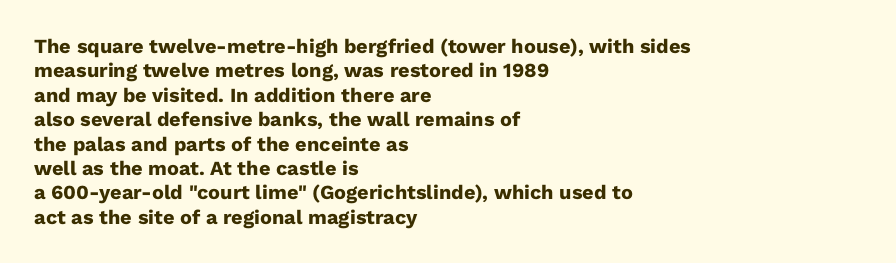
The image shows 20 px bold type, upright; set left-aligned, line spacing 1.22x, normal letter spacing, not underlined.
